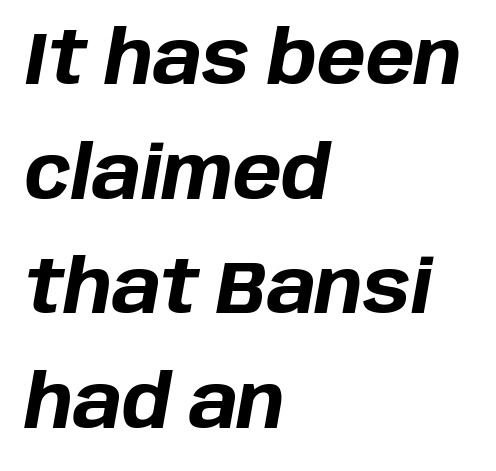
{"italic": "yes", "lean": "right", "slant_degrees": 10, "bold": "yes", "weight": "bold", "width": "normal", "stroke_contrast": "low", "x_height": "large", "monospaced": "no", "underline": "no", "align": "left", "line_spacing": "normal", "line_spacing_ratio": 1.57, "letter_spacing": "normal", "letter_spacing_em": 0.0, "glyph_px": 73}
